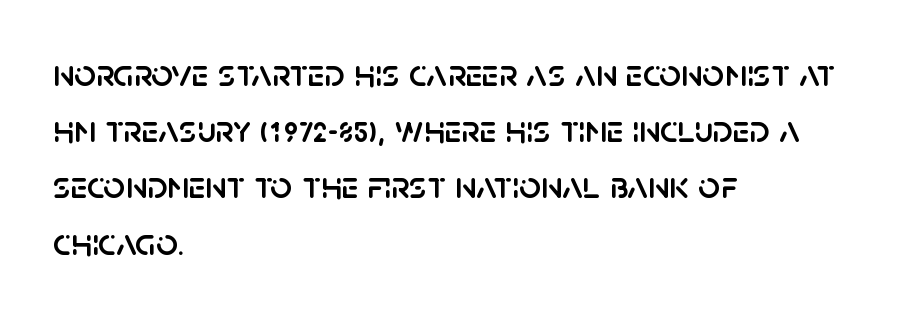
Q: Is the text italic (slanted)? A: No, it is upright.
Q: Is the typeface a serif or a sans-serif typeface? A: Sans-serif.
Q: Is the text underlined? A: No.
Q: How is the paragraph aligned? A: Left-aligned.
Q: Is the spacing between letters normal or unusually wide? A: Normal.
Q: Is the spacing between lines tight, normal or loose? A: Normal.
Q: Width (condensed, normal, or wide)? A: Normal.
Q: Stroke contrast? A: Low.
Q: x-height? A: Large.
Q: Monospaced? A: No.
